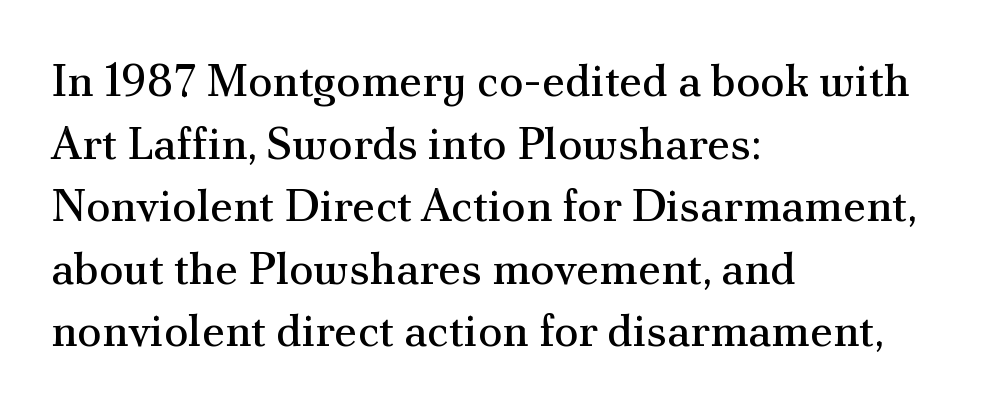
Q: Is the text bold? A: No.
Q: Is the text italic (slanted)? A: No, it is upright.
Q: Is the typeface a serif or a sans-serif typeface? A: Serif.
Q: Is the text underlined? A: No.
Q: How is the paragraph aligned? A: Left-aligned.
Q: Is the spacing between letters normal or unusually wide? A: Normal.
Q: Is the spacing between lines tight, normal or loose? A: Normal.
Q: Width (condensed, normal, or wide)? A: Normal.
Q: Stroke contrast? A: Medium.
Q: x-height? A: Small.
Q: Monospaced? A: No.
